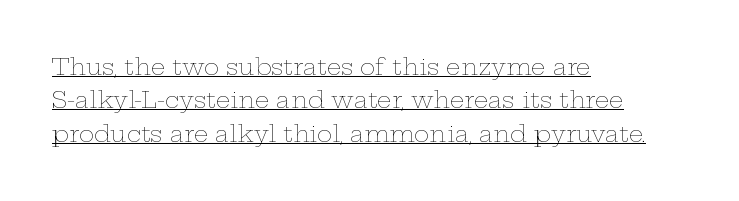
The vertical gap from one line to the next is medium. The characters are drawn with everyday or finer stroke widths. The specimen includes a rule beneath the text block's lines. The gaps between neighbouring characters are ordinary and unremarkable. These lines stack with their left ends in a neat column. This is roman type, the default non-slanted kind.
